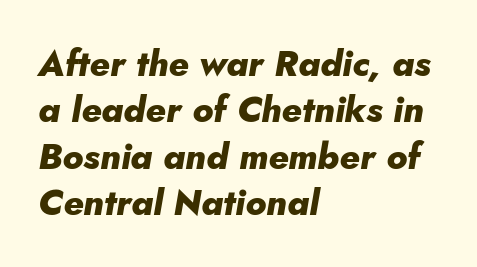
{"italic": "yes", "lean": "right", "slant_degrees": 10, "bold": "yes", "weight": "heavy", "width": "normal", "stroke_contrast": "low", "x_height": "small", "monospaced": "no", "underline": "no", "align": "left", "line_spacing": "normal", "line_spacing_ratio": 1.29, "letter_spacing": "normal", "letter_spacing_em": 0.0, "glyph_px": 36}
